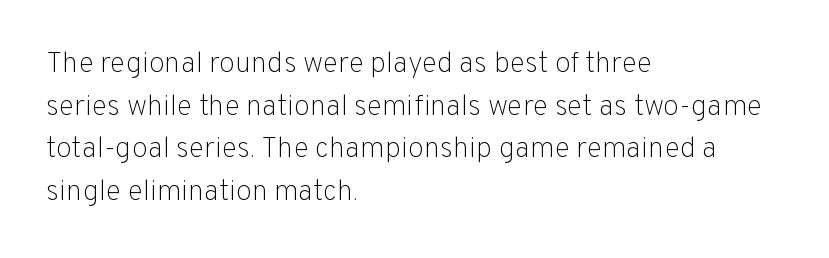
Heaviness? Minimal to ordinary, like unemphasized prose. A normal amount of white space separates one row of letters from the next. No extra tracking has been applied to these lines. The letters advance in unequal steps, a hallmark of proportional type. The typography opts for an upright posture over an oblique one. Each line starts at the same left margin while the right side varies.
